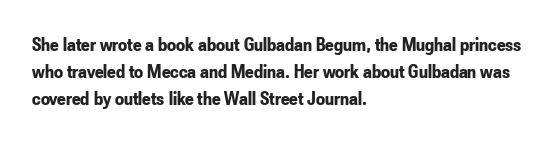
{"italic": "no", "bold": "yes", "underline": "no", "align": "left", "line_spacing": "normal", "line_spacing_ratio": 1.36, "letter_spacing": "normal", "letter_spacing_em": 0.0, "glyph_px": 20}
